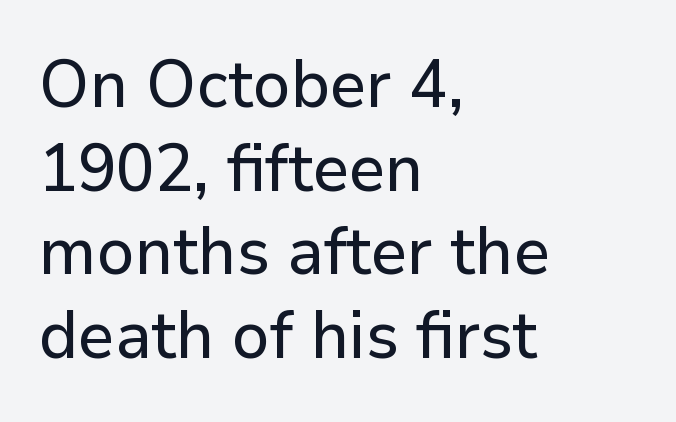
Quick note: not italic, upright. Glyph-to-glyph distance matches everyday printed text. The rendering uses natural spacing where letterforms have individual widths. One glance says typical: line gaps are just what's usual. This is sans-serif lettering, the kind often seen on screens and signage.
